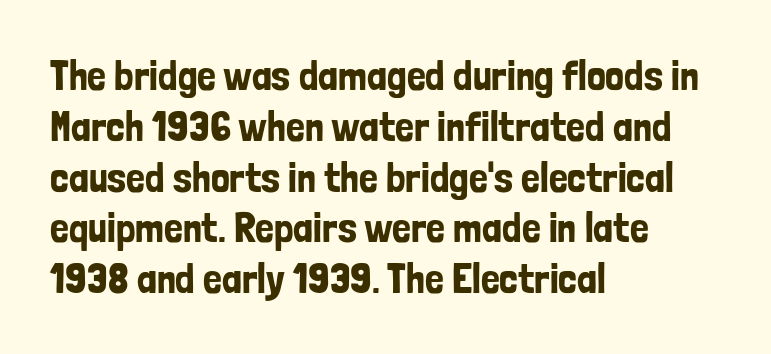
Q: Is the text italic (slanted)? A: No, it is upright.
Q: Is the typeface a serif or a sans-serif typeface? A: Sans-serif.
Q: Is the text underlined? A: No.
Q: How is the paragraph aligned? A: Left-aligned.
Q: Is the spacing between letters normal or unusually wide? A: Normal.
Q: Width (condensed, normal, or wide)? A: Condensed.
Q: Stroke contrast? A: Low.
Q: x-height? A: Medium.
Q: Monospaced? A: No.
